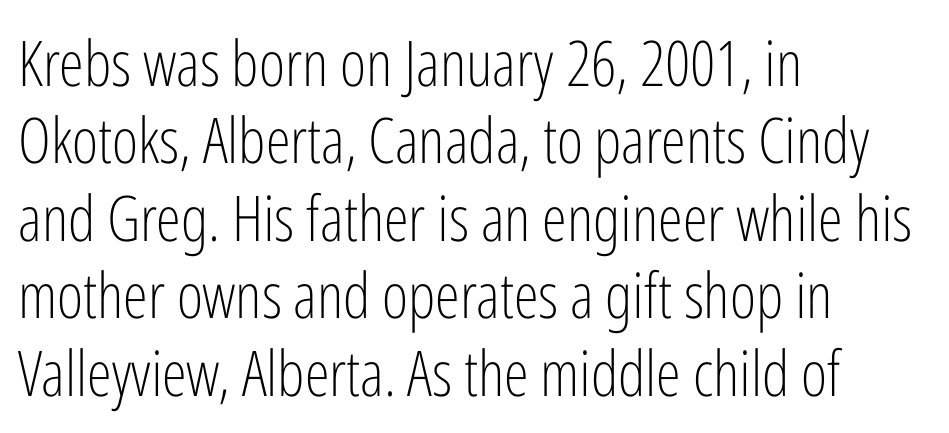
The image shows 63 px light, condensed sans-serif type, upright; set left-aligned, line spacing 1.23x, normal letter spacing, not underlined; low stroke contrast and a medium x-height.
